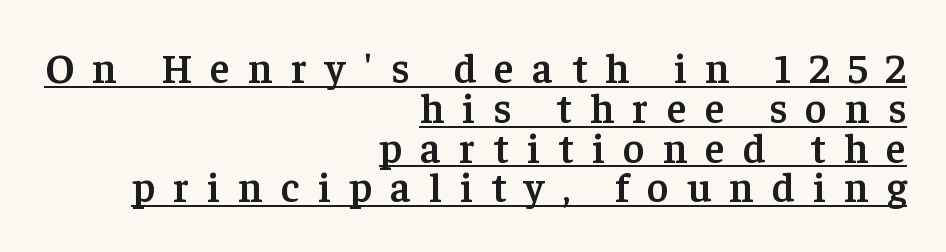
The image shows 41 px semibold serif type, upright; set right-aligned, tight line spacing (0.97x), unusually wide letter spacing (+0.45 em), underlined; low stroke contrast and a medium x-height.
